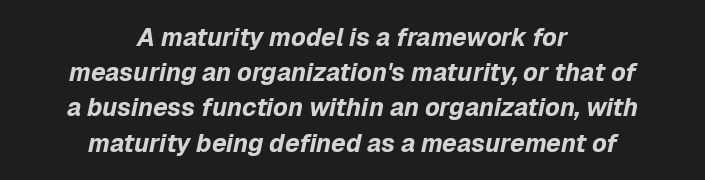
A student would call this center alignment; a typographer would say set centered. What's the leading like? Ordinary, nothing unusual. A full-strength bold gives these letters their thick strokes. Plain, unruled lines of type. Words appear dense and cohesive because spacing is normal.
